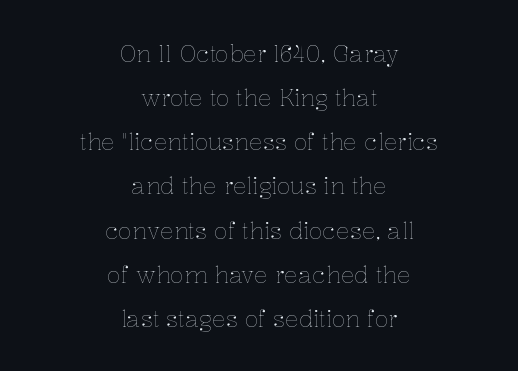
Q: Is the text bold? A: No.
Q: Is the text italic (slanted)? A: No, it is upright.
Q: Is the text underlined? A: No.
Q: How is the paragraph aligned? A: Centered.
Q: Is the spacing between letters normal or unusually wide? A: Normal.
Q: Is the spacing between lines tight, normal or loose? A: Loose.
